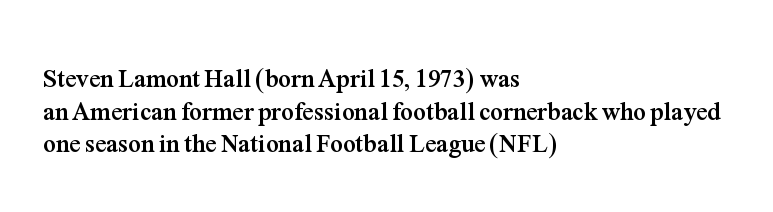
You could call the tracking neutral — neither tight nor loose. Ordinary non-slanted type is in use. Heavy, bold letterforms. Does the copy run flush right? No — it runs flush left. Regular leading.
